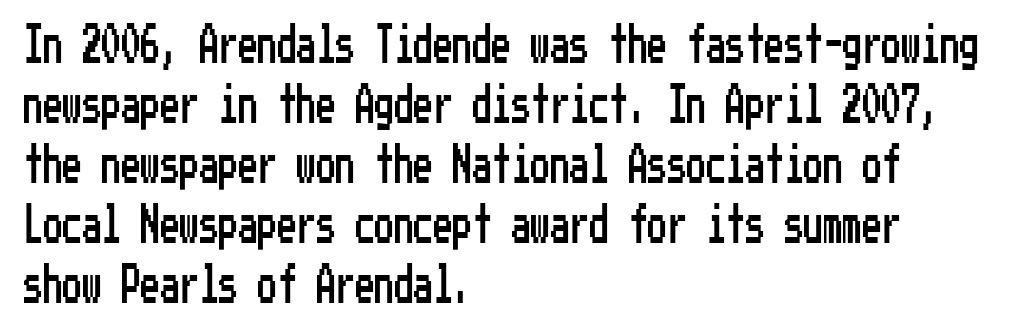
Each letter's strokes conclude bluntly, with no projecting serifs. Letter spacing: default. Vertical spacing — default. In terms of posture, this sample is upright. The rendering anchors every line to the left-hand side. Underlining? Definitely not there.
